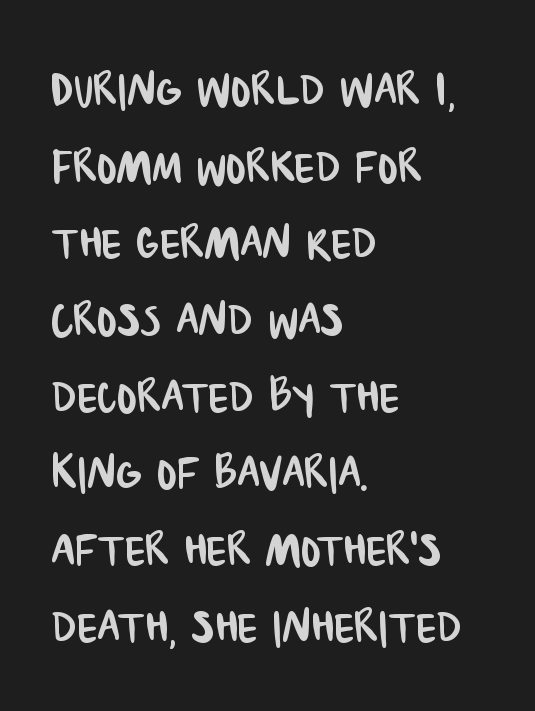
The image shows 59 px condensed sans-serif type; set left-aligned, normal line spacing (1.3x), normal letter spacing, not underlined; low stroke contrast and a large x-height.
